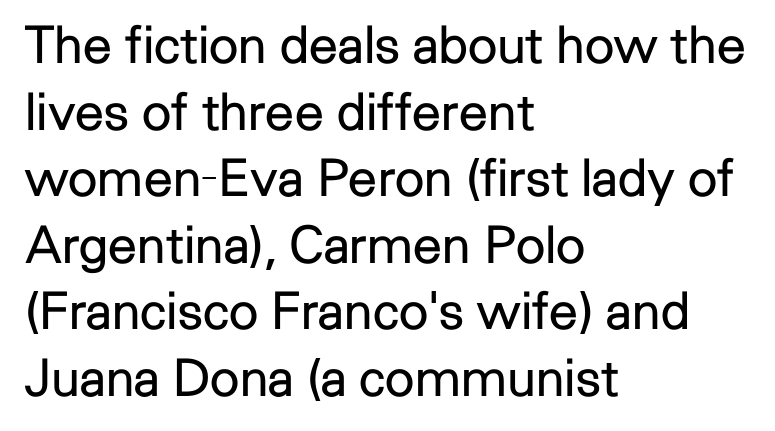
{"serif": "no", "italic": "no", "bold": "no", "weight": "regular", "width": "normal", "stroke_contrast": "low", "x_height": "medium", "monospaced": "no", "underline": "no", "align": "left", "line_spacing": "normal", "line_spacing_ratio": 1.28, "letter_spacing": "normal", "letter_spacing_em": 0.0, "glyph_px": 52}
